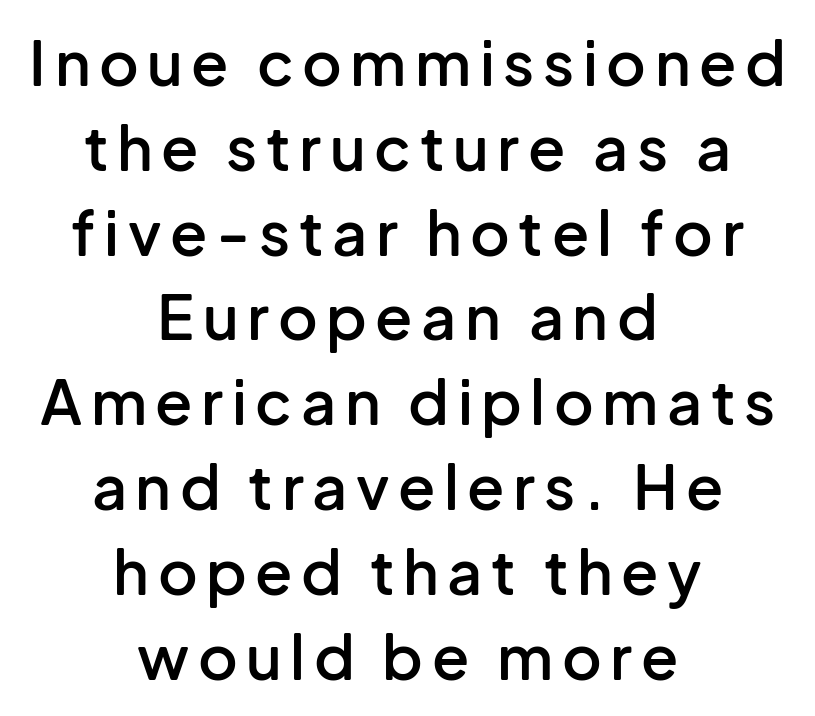
Q: Is the text bold? A: Semi-bold.
Q: Is the text italic (slanted)? A: No, it is upright.
Q: Is the typeface a serif or a sans-serif typeface? A: Sans-serif.
Q: Is the text underlined? A: No.
Q: How is the paragraph aligned? A: Centered.
Q: Is the spacing between lines tight, normal or loose? A: Normal.
Q: Width (condensed, normal, or wide)? A: Normal.
Q: Stroke contrast? A: Low.
Q: x-height? A: Medium.
Q: Monospaced? A: No.
